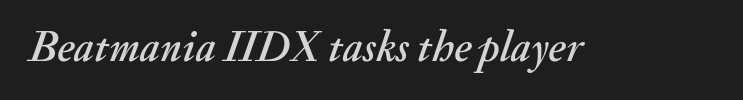
The image shows 43 px text type, italic (leaning right); set normal letter spacing, not underlined; medium stroke contrast and a small x-height.
